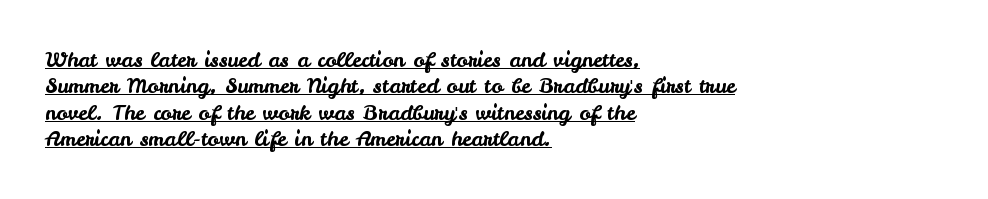
{"underline": "yes", "align": "left", "line_spacing": "normal", "line_spacing_ratio": 1.26, "letter_spacing": "normal", "letter_spacing_em": 0.0, "glyph_px": 21}
